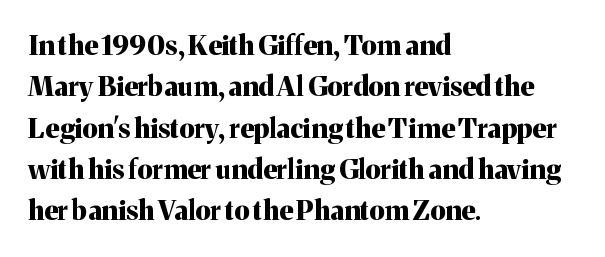
This block has exactly the height ordinary leading produces. The letterforms sit shoulder to shoulder at normal distance. On the weight axis this lands at bold, roughly 700. Line beginnings align vertically; line endings do not. A roman cut, with each character standing at attention.
